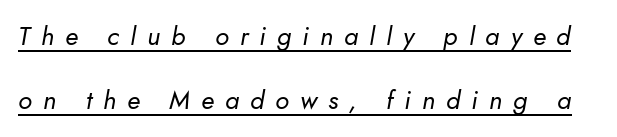
The image shows 26 px text type, italic (leaning right); set loose line spacing (2.45x), unusually wide letter spacing (+0.42 em), underlined.
